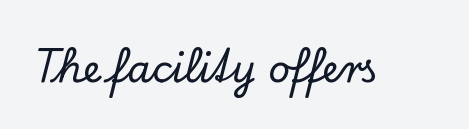
The image shows 38 px serif type; set normal letter spacing, not underlined; low stroke contrast and a small x-height.
